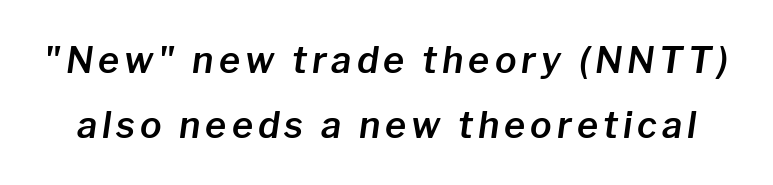
Q: Is the text italic (slanted)? A: Yes, it leans right by about 8 degrees.
Q: Is the text underlined? A: No.
Q: Width (condensed, normal, or wide)? A: Normal.
Q: Stroke contrast? A: Low.
Q: x-height? A: Medium.
Q: Monospaced? A: No.
